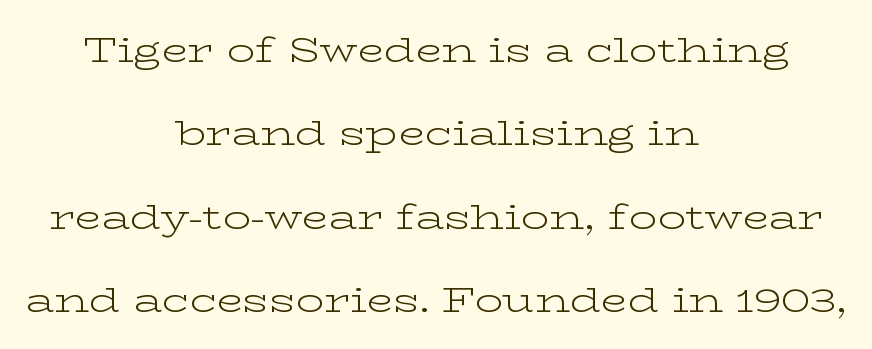
The image shows 35 px light, wide serif type, upright; set centered, loose line spacing (2.38x), normal letter spacing, not underlined; low stroke contrast and a medium x-height.
